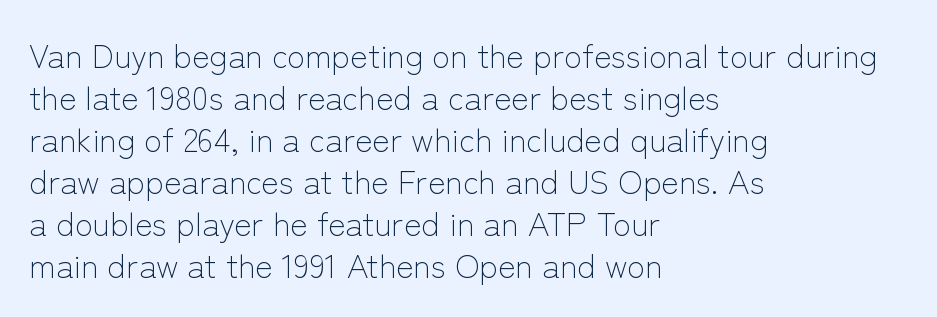
The image shows 33 px light sans-serif type, upright; set left-aligned, normal line spacing (1.27x), normal letter spacing, not underlined; low stroke contrast and a medium x-height.
